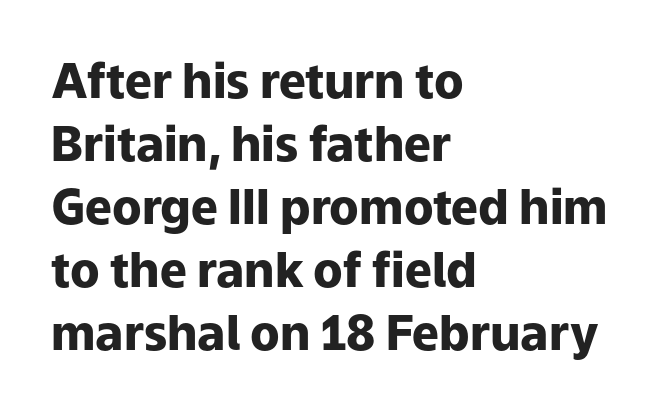
Q: Is the text bold? A: Yes.
Q: Is the text italic (slanted)? A: No, it is upright.
Q: Is the typeface a serif or a sans-serif typeface? A: Sans-serif.
Q: Is the text underlined? A: No.
Q: How is the paragraph aligned? A: Left-aligned.
Q: Is the spacing between letters normal or unusually wide? A: Normal.
Q: Is the spacing between lines tight, normal or loose? A: Normal.
Q: Width (condensed, normal, or wide)? A: Normal.
Q: Stroke contrast? A: Low.
Q: x-height? A: Medium.
Q: Monospaced? A: No.
